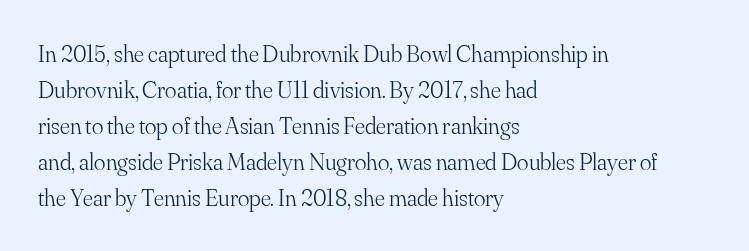
Q: Is the text bold? A: No.
Q: Is the text italic (slanted)? A: No, it is upright.
Q: Is the text underlined? A: No.
Q: How is the paragraph aligned? A: Left-aligned.
Q: Is the spacing between letters normal or unusually wide? A: Normal.
Q: Is the spacing between lines tight, normal or loose? A: Normal.
